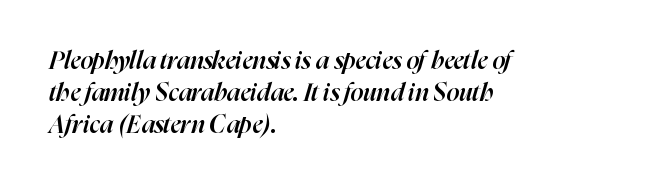
Q: Is the text bold? A: Semi-bold.
Q: Is the text italic (slanted)? A: Yes, it leans right by about 16 degrees.
Q: Is the text underlined? A: No.
Q: How is the paragraph aligned? A: Left-aligned.
Q: Is the spacing between letters normal or unusually wide? A: Normal.
Q: Is the spacing between lines tight, normal or loose? A: Normal.
